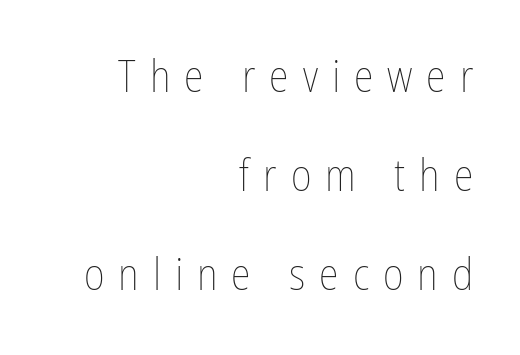
{"italic": "no", "bold": "no", "weight": "thin", "width": "condensed", "stroke_contrast": "low", "x_height": "medium", "monospaced": "no", "underline": "no", "align": "right", "line_spacing": "loose", "line_spacing_ratio": 2.2, "letter_spacing": "wide", "letter_spacing_em": 0.31, "glyph_px": 45}
